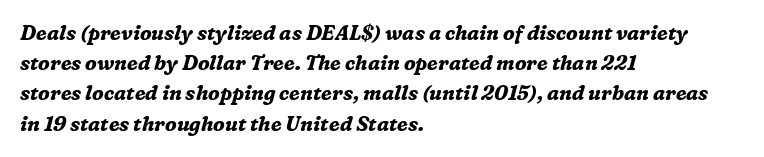
{"italic": "yes", "lean": "right", "slant_degrees": 16, "bold": "yes", "underline": "no", "align": "left", "line_spacing": "normal", "line_spacing_ratio": 1.51, "letter_spacing": "normal", "letter_spacing_em": 0.0, "glyph_px": 20}
